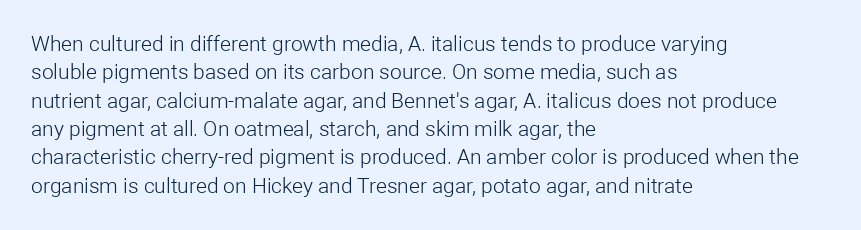
Q: Is the text bold? A: No.
Q: Is the text italic (slanted)? A: No, it is upright.
Q: Is the text underlined? A: No.
Q: How is the paragraph aligned? A: Left-aligned.
Q: Is the spacing between letters normal or unusually wide? A: Normal.
Q: Is the spacing between lines tight, normal or loose? A: Normal.
